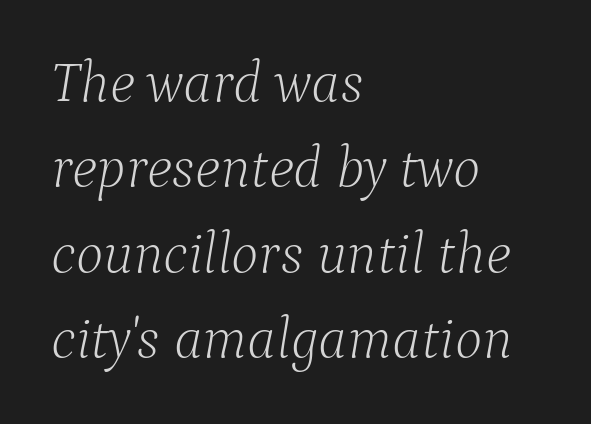
Q: Is the text bold? A: No.
Q: Is the text italic (slanted)? A: Yes, it leans right by about 9 degrees.
Q: Is the typeface a serif or a sans-serif typeface? A: Serif.
Q: Is the text underlined? A: No.
Q: How is the paragraph aligned? A: Left-aligned.
Q: Is the spacing between letters normal or unusually wide? A: Normal.
Q: Is the spacing between lines tight, normal or loose? A: Normal.
Q: Width (condensed, normal, or wide)? A: Normal.
Q: Stroke contrast? A: Low.
Q: x-height? A: Medium.
Q: Monospaced? A: No.
